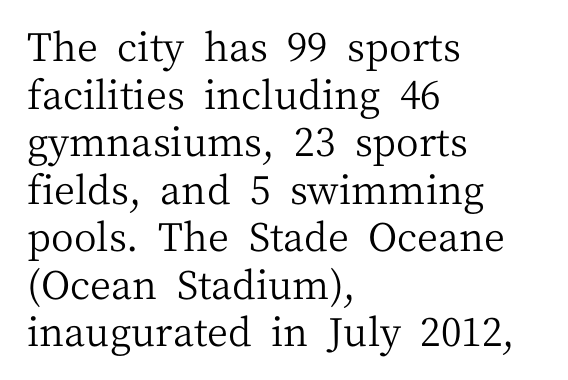
The image shows 39 px regular-weight serif type, upright; set left-aligned, line spacing 1.22x, normal letter spacing, not underlined; medium stroke contrast and a medium x-height.
